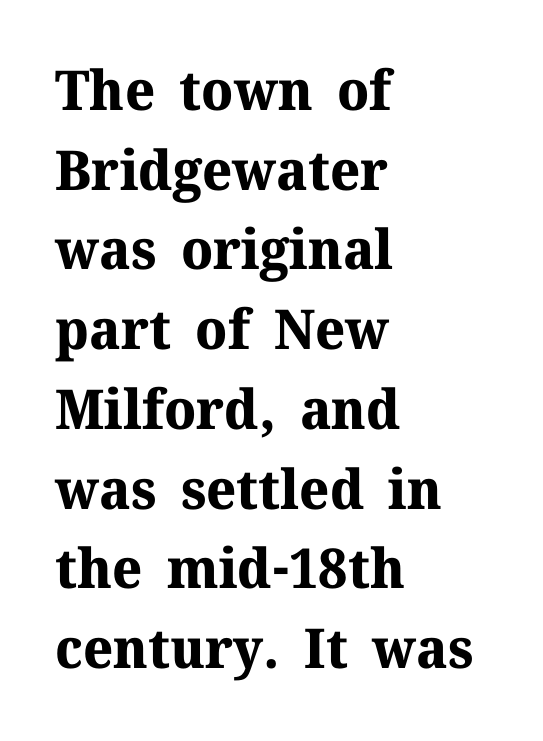
The image shows 55 px bold serif type, upright; set left-aligned, normal line spacing (1.45x), normal letter spacing, not underlined; medium stroke contrast and a medium x-height.
